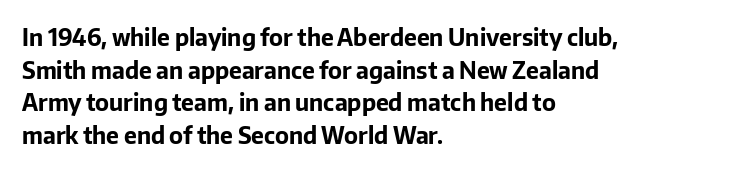
Q: Is the text bold? A: Yes.
Q: Is the text italic (slanted)? A: No, it is upright.
Q: Is the text underlined? A: No.
Q: How is the paragraph aligned? A: Left-aligned.
Q: Is the spacing between letters normal or unusually wide? A: Normal.
Q: Is the spacing between lines tight, normal or loose? A: Normal.
